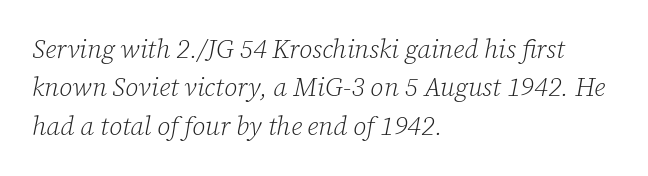
Q: Is the text bold? A: No.
Q: Is the text italic (slanted)? A: Yes, it leans right by about 12 degrees.
Q: Is the text underlined? A: No.
Q: How is the paragraph aligned? A: Left-aligned.
Q: Is the spacing between letters normal or unusually wide? A: Normal.
Q: Is the spacing between lines tight, normal or loose? A: Normal.
